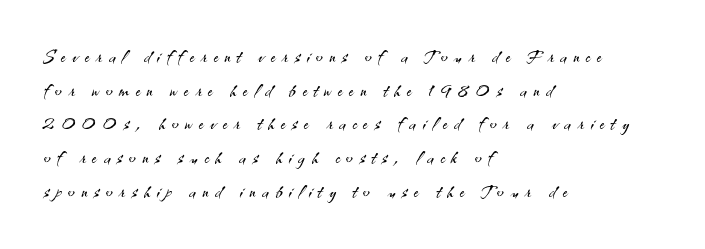
Typeset ragged right — the left edge is the straight one. Observe the wide spacing: letters keep a clear distance from each other. Compared with a typical body face, this is equally light or lighter still.
